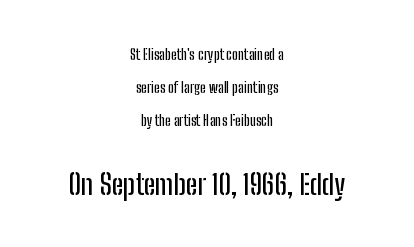
The image shows 28 px condensed sans-serif type, upright; set centered, loose line spacing (2.34x), normal letter spacing, not underlined; the second (bottom) block is 2.0x larger; low stroke contrast and a medium x-height.
